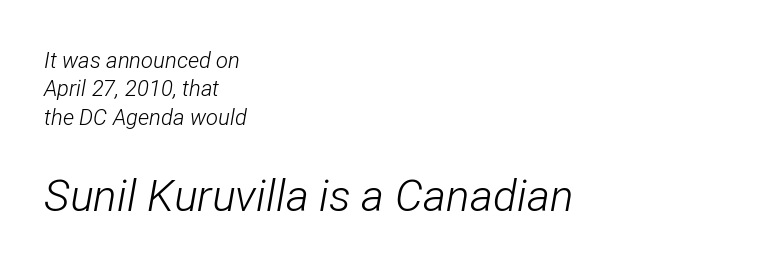
Q: Is the text bold? A: No.
Q: Is the text italic (slanted)? A: Yes, it leans right by about 12 degrees.
Q: Is the text underlined? A: No.
Q: How is the paragraph aligned? A: Left-aligned.
Q: Is the spacing between letters normal or unusually wide? A: Normal.
Q: Is the spacing between lines tight, normal or loose? A: Normal.
Q: Which block of text is set in a larger size, the first (top) or the second (bottom)? A: The second (bottom) one.
Q: Width (condensed, normal, or wide)? A: Condensed.
Q: Stroke contrast? A: Low.
Q: x-height? A: Medium.
Q: Monospaced? A: No.
